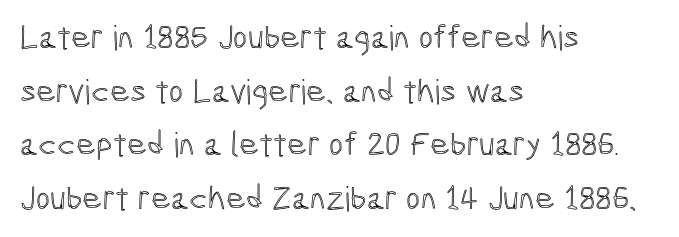
Leading matches the norm, producing a regular column. The strip under each line holds only bare page. The rendering uses natural spacing where letterforms have individual widths. Ordinary non-slanted type is in use. This rendering leaves character spacing at its baseline value.
